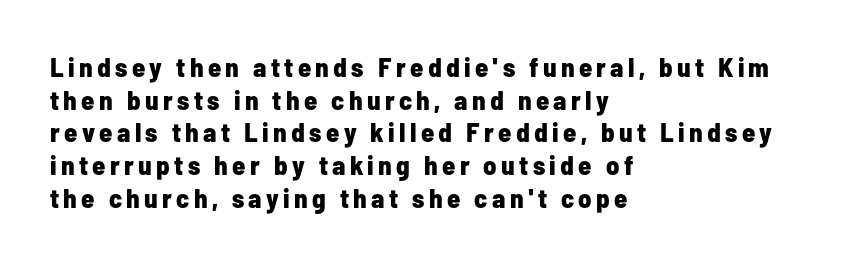
Q: Is the text bold? A: Yes.
Q: Is the text italic (slanted)? A: No, it is upright.
Q: Is the text underlined? A: No.
Q: How is the paragraph aligned? A: Left-aligned.
